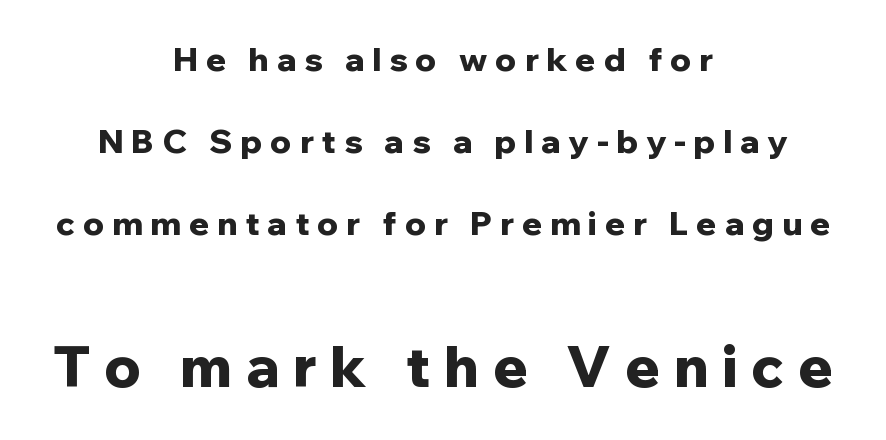
The lines in this sample share a center point and differ in where they start and stop. A typesetter would call this heavily tracked-out type. Check the space under the baseline: it is left empty. Posture: upright roman. The rendering uses a bold face; every stroke is thick and dark.
